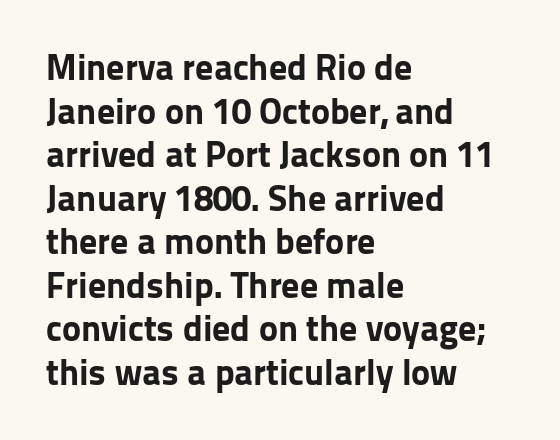
The image shows 36 px bold sans-serif type, upright; set left-aligned, line spacing 1.21x, normal letter spacing, not underlined; low stroke contrast and a medium x-height.
